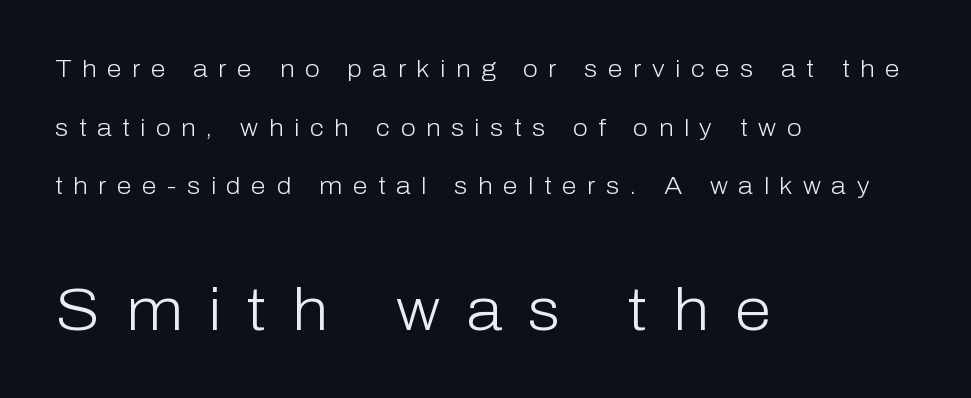
{"serif": "no", "italic": "no", "bold": "no", "weight": "light", "width": "normal", "stroke_contrast": "low", "x_height": "medium", "monospaced": "no", "underline": "no", "align": "left", "line_spacing": "loose", "line_spacing_ratio": 2.44, "letter_spacing": "wide", "letter_spacing_em": 0.44, "larger_block": "second", "size_ratio": 2.46, "glyph_px": 59}
